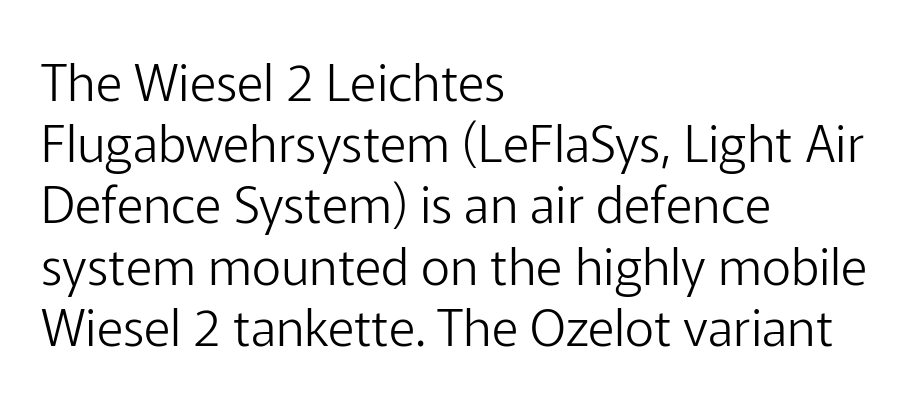
The image shows 51 px light sans-serif type, upright; set left-aligned, line spacing 1.2x, normal letter spacing, not underlined; low stroke contrast and a medium x-height.
